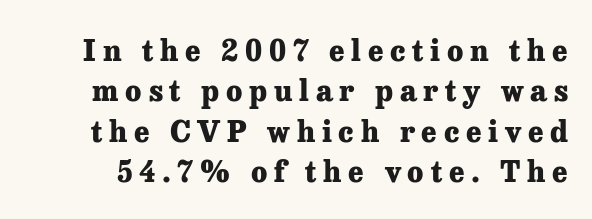
Q: Is the text bold? A: Yes.
Q: Is the text italic (slanted)? A: No, it is upright.
Q: Is the typeface a serif or a sans-serif typeface? A: Serif.
Q: Is the text underlined? A: No.
Q: Is the spacing between letters normal or unusually wide? A: Unusually wide.
Q: Is the spacing between lines tight, normal or loose? A: Normal.
Q: Width (condensed, normal, or wide)? A: Normal.
Q: Stroke contrast? A: Low.
Q: x-height? A: Medium.
Q: Monospaced? A: No.
